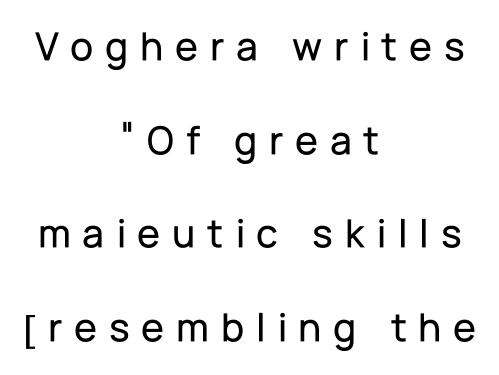
{"serif": "no", "italic": "no", "width": "normal", "stroke_contrast": "low", "x_height": "medium", "monospaced": "no", "underline": "no", "align": "center", "line_spacing": "loose", "line_spacing_ratio": 2.23, "letter_spacing": "wide", "letter_spacing_em": 0.28, "glyph_px": 42}
